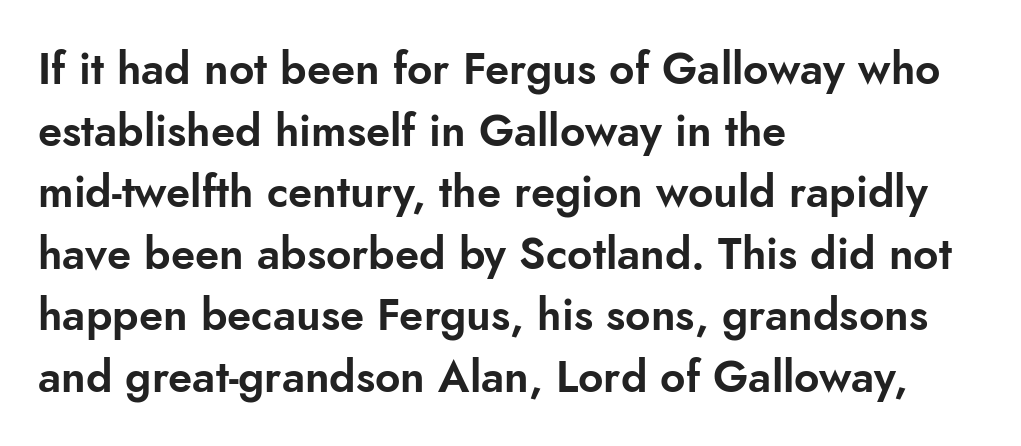
{"serif": "no", "italic": "no", "width": "normal", "stroke_contrast": "low", "x_height": "small", "monospaced": "no", "underline": "no", "align": "left", "line_spacing": "normal", "line_spacing_ratio": 1.4, "letter_spacing": "normal", "letter_spacing_em": 0.0, "glyph_px": 44}
